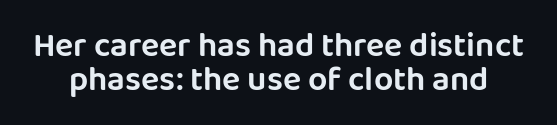
Rule under the text: the space is simply empty. Looks like regular typesetting: each glyph gets only the width it needs. Here the glyphs are tracked normally, forming tight word shapes. The vertical gap from one line to the next is small. A typesetter would mark this as roman, not italic. In terms of letterform style, serifs are entirely absent.
